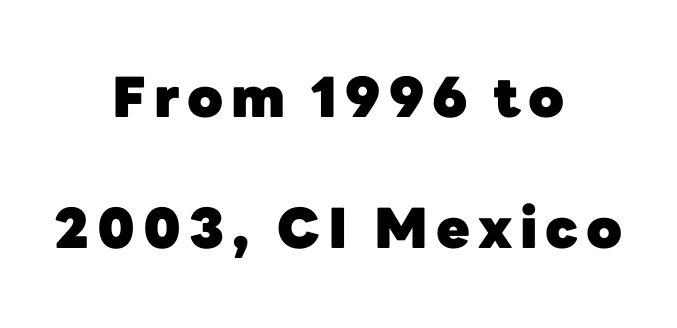
The image shows 55 px heavy sans-serif type, upright; set centered, loose line spacing (2.39x), not underlined; low stroke contrast and a medium x-height.
